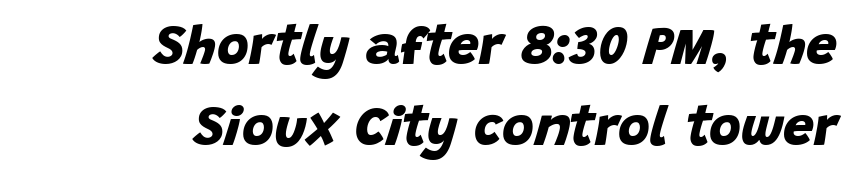
If you measured baseline to baseline, you'd find a middling distance. These lines are rendered in a variable-pitch font. Glyph-to-glyph distance matches everyday printed text. Unmarked baselines from the first word to the last. Check where the strokes stop: nothing finishes them off — pure sans.
